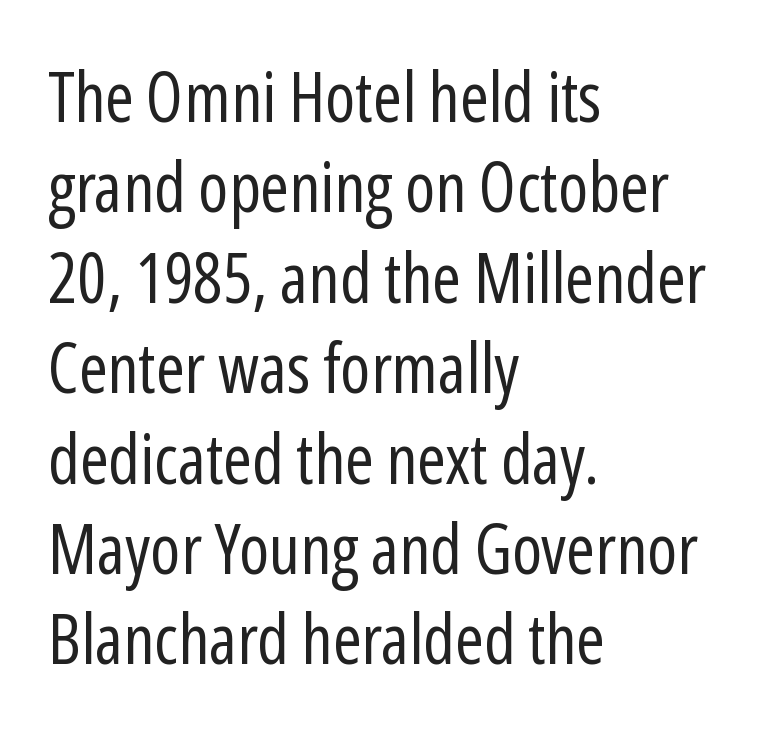
Q: Is the text bold? A: No.
Q: Is the text italic (slanted)? A: No, it is upright.
Q: Is the typeface a serif or a sans-serif typeface? A: Sans-serif.
Q: Is the text underlined? A: No.
Q: How is the paragraph aligned? A: Left-aligned.
Q: Is the spacing between letters normal or unusually wide? A: Normal.
Q: Is the spacing between lines tight, normal or loose? A: Normal.
Q: Width (condensed, normal, or wide)? A: Condensed.
Q: Stroke contrast? A: Low.
Q: x-height? A: Medium.
Q: Monospaced? A: No.
